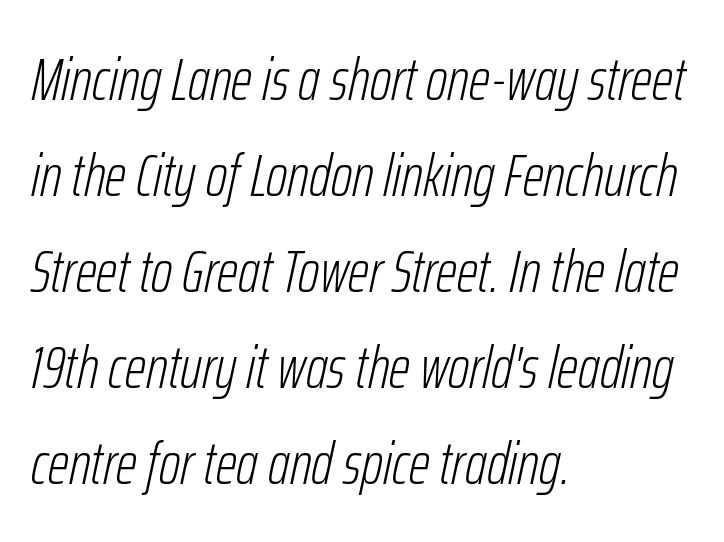
The image shows 60 px light, condensed type, italic (leaning right); set left-aligned, normal line spacing (1.6x), normal letter spacing, not underlined; low stroke contrast and a medium x-height.
